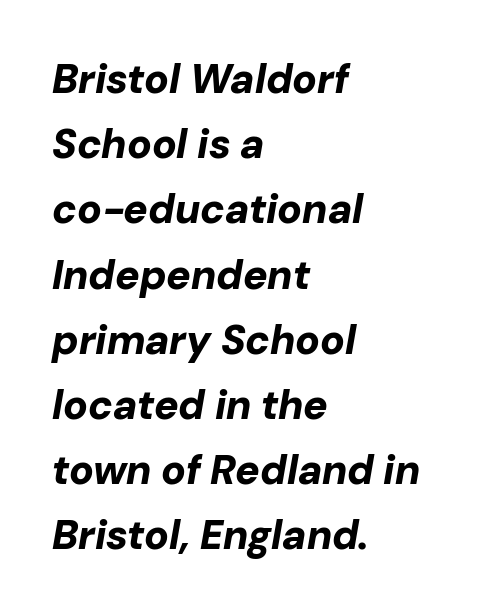
The image shows 41 px bold type, italic (leaning right); set left-aligned, normal line spacing (1.59x), normal letter spacing, not underlined; low stroke contrast and a medium x-height.
